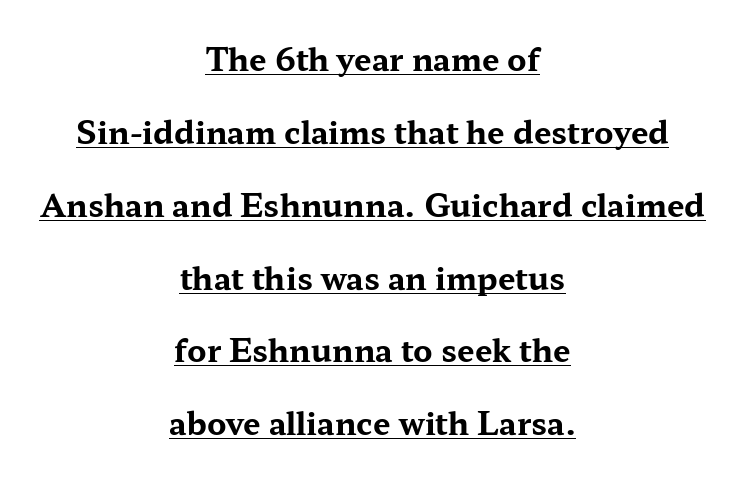
Q: Is the text bold? A: Yes.
Q: Is the text italic (slanted)? A: No, it is upright.
Q: Is the typeface a serif or a sans-serif typeface? A: Serif.
Q: Is the text underlined? A: Yes.
Q: How is the paragraph aligned? A: Centered.
Q: Is the spacing between letters normal or unusually wide? A: Normal.
Q: Is the spacing between lines tight, normal or loose? A: Loose.
Q: Width (condensed, normal, or wide)? A: Wide.
Q: Stroke contrast? A: Medium.
Q: x-height? A: Medium.
Q: Monospaced? A: No.
